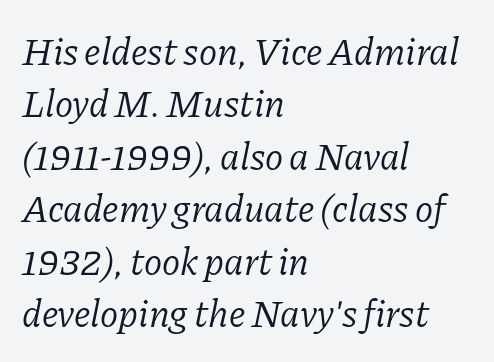
In terms of letterform style, serifs are clearly present. The passage shown leans; its letterforms are oblique. Casual observation: everything's shoved over to the left. Each letter keeps its own natural width here, so spacing adapts to shape.
